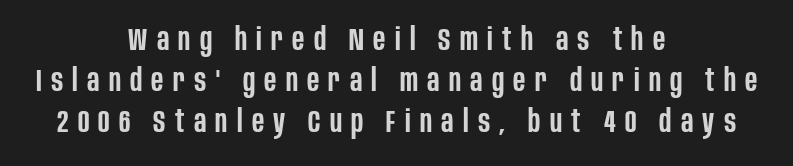
Q: Is the text bold? A: Semi-bold.
Q: Is the text italic (slanted)? A: No, it is upright.
Q: Is the typeface a serif or a sans-serif typeface? A: Sans-serif.
Q: Is the text underlined? A: No.
Q: How is the paragraph aligned? A: Centered.
Q: Is the spacing between letters normal or unusually wide? A: Unusually wide.
Q: Is the spacing between lines tight, normal or loose? A: Normal.
Q: Width (condensed, normal, or wide)? A: Condensed.
Q: Stroke contrast? A: Low.
Q: x-height? A: Large.
Q: Monospaced? A: No.
